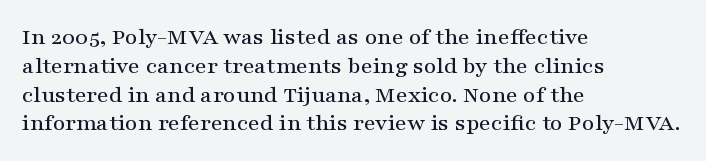
Q: Is the text italic (slanted)? A: No, it is upright.
Q: Is the text underlined? A: No.
Q: How is the paragraph aligned? A: Left-aligned.
Q: Is the spacing between letters normal or unusually wide? A: Normal.
